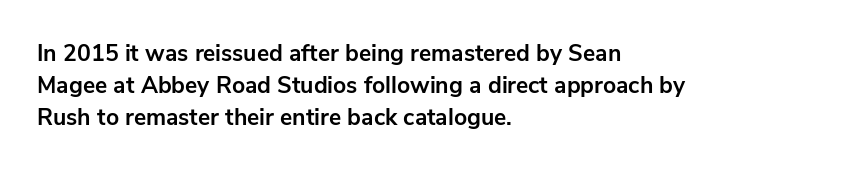
Teacher's note: observe the even left margin — that is flush-left alignment. Tracking here is standard; glyphs follow each other at the usual distance. Horizontal bands of white between lines are of average thickness. Is the type bold? Yes — the strokes are clearly thick and heavy. This is the regular roman posture of the typeface.
